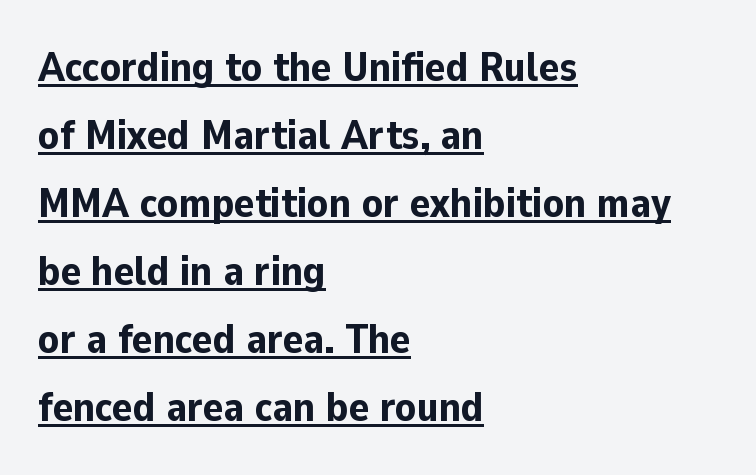
{"serif": "no", "italic": "no", "bold": "yes", "weight": "bold", "width": "normal", "stroke_contrast": "low", "x_height": "medium", "monospaced": "no", "underline": "yes", "align": "left", "line_spacing": "normal", "line_spacing_ratio": 1.62, "letter_spacing": "normal", "letter_spacing_em": 0.0, "glyph_px": 42}
